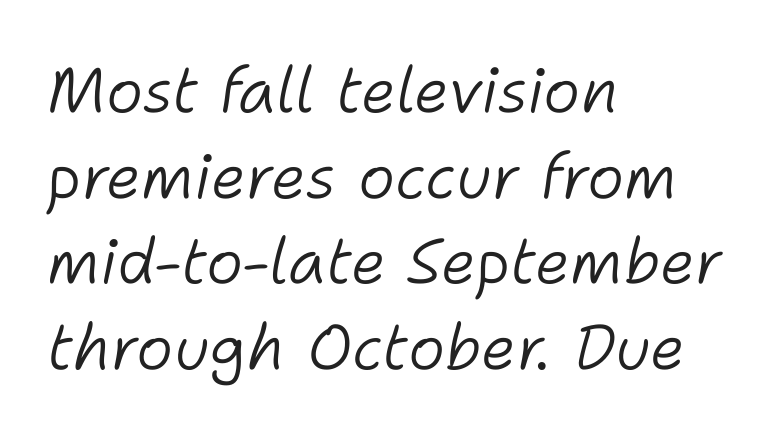
Q: Is the text bold? A: No.
Q: Is the text italic (slanted)? A: Yes, it leans right by about 11 degrees.
Q: Is the text underlined? A: No.
Q: How is the paragraph aligned? A: Left-aligned.
Q: Is the spacing between letters normal or unusually wide? A: Normal.
Q: Is the spacing between lines tight, normal or loose? A: Normal.
Q: Width (condensed, normal, or wide)? A: Normal.
Q: Stroke contrast? A: Low.
Q: x-height? A: Medium.
Q: Monospaced? A: No.
